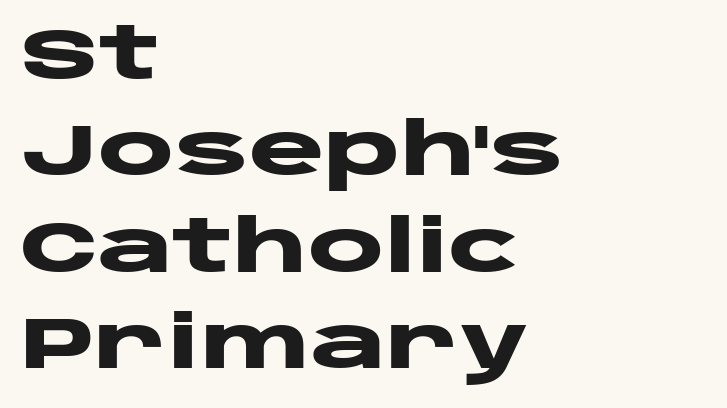
This sample uses plain, unmodified letter spacing. This sample is left-justified, so line endings fall wherever the words run out. This sample keeps an unexceptional amount of space between lines. The passage shown is typed in a proportional face where columns would drift. The font is running at its bold setting. A clean baseline with only descenders dipping below it.
